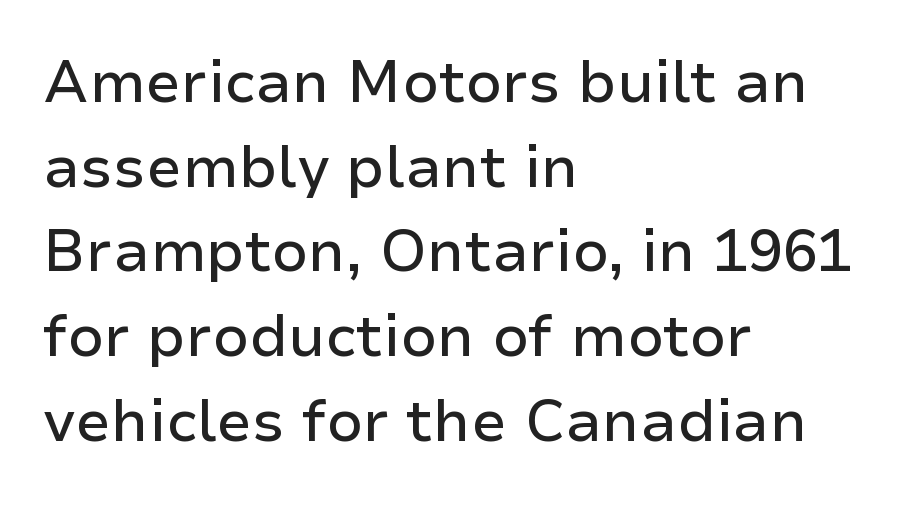
All the whitespace from short lines collects on the right. Is there much room between lines? A standard amount, neither cramped nor airy. The passage shown is typed in a proportional face where columns would drift. The space beneath each line is pristine and unruled.
